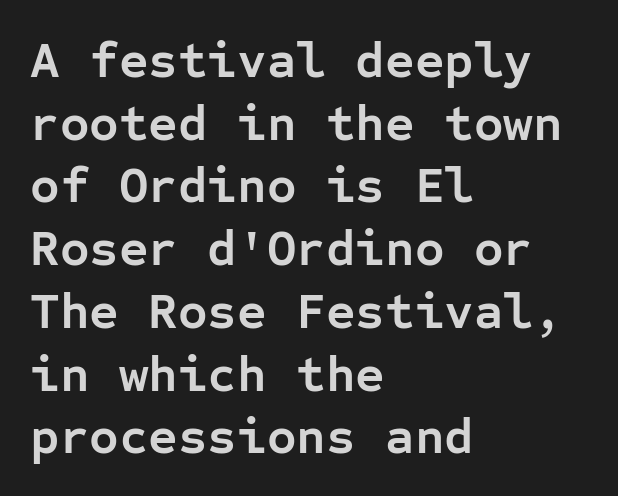
{"serif": "no", "italic": "no", "bold": "yes", "weight": "semibold", "width": "normal", "stroke_contrast": "low", "x_height": "medium", "monospaced": "yes", "underline": "no", "align": "left", "line_spacing_ratio": 1.23, "letter_spacing": "normal", "letter_spacing_em": 0.0, "glyph_px": 51}
